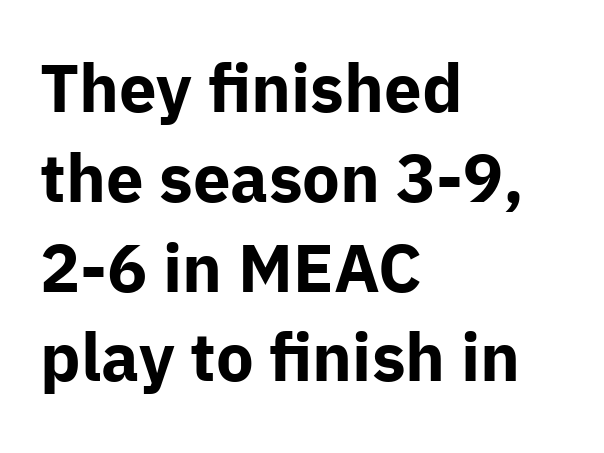
{"serif": "no", "italic": "no", "bold": "yes", "weight": "bold", "width": "normal", "stroke_contrast": "low", "x_height": "medium", "monospaced": "no", "underline": "no", "align": "left", "line_spacing": "normal", "line_spacing_ratio": 1.34, "letter_spacing": "normal", "letter_spacing_em": 0.0, "glyph_px": 67}
